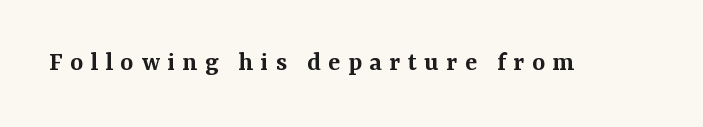
Descender tails drop into unmarked territory. A bit beefed up — I'd call it semibold rather than bold. This is serif lettering, the kind often seen in printed books. Every character sits straight up, as roman type does. Words appear elongated and porous because spacing is wide. The passage shown is typed in a proportional face where columns would drift.
